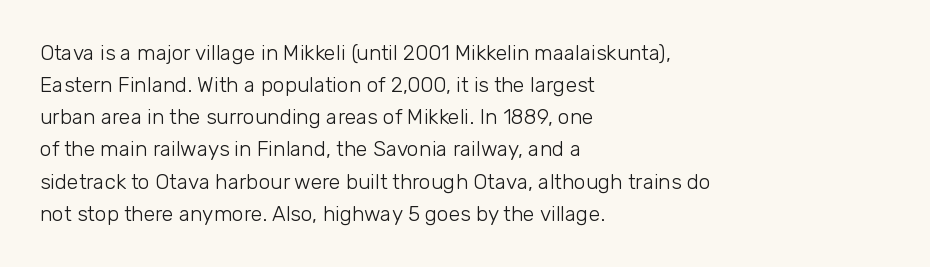
Q: Is the text bold? A: No.
Q: Is the text italic (slanted)? A: No, it is upright.
Q: Is the text underlined? A: No.
Q: How is the paragraph aligned? A: Left-aligned.
Q: Is the spacing between letters normal or unusually wide? A: Normal.
Q: Is the spacing between lines tight, normal or loose? A: Normal.
